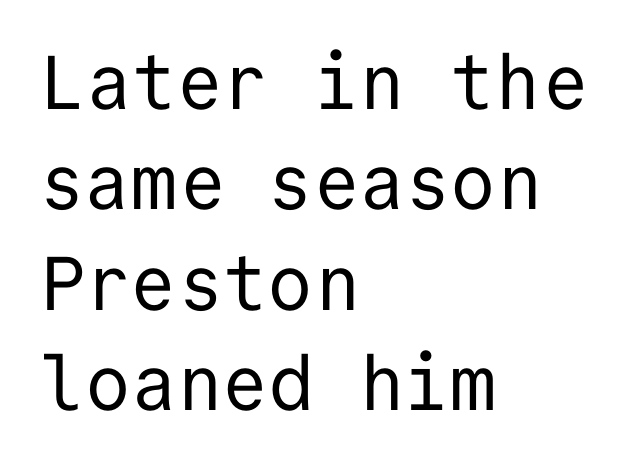
The image shows 76 px regular-weight sans-serif type, upright, monospaced; set left-aligned, normal line spacing (1.32x), normal letter spacing, not underlined; low stroke contrast and a medium x-height.
